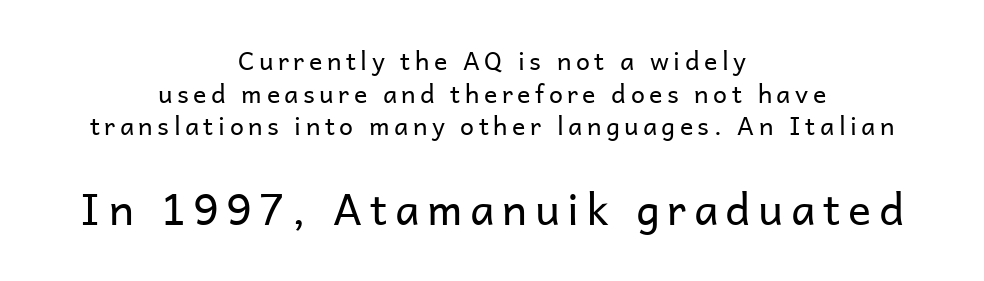
Q: Is the text bold? A: No.
Q: Is the text italic (slanted)? A: No, it is upright.
Q: Is the typeface a serif or a sans-serif typeface? A: Sans-serif.
Q: Is the text underlined? A: No.
Q: How is the paragraph aligned? A: Centered.
Q: Is the spacing between lines tight, normal or loose? A: Normal.
Q: Which block of text is set in a larger size, the first (top) or the second (bottom)? A: The second (bottom) one.
Q: Width (condensed, normal, or wide)? A: Normal.
Q: Stroke contrast? A: Low.
Q: x-height? A: Medium.
Q: Monospaced? A: No.
